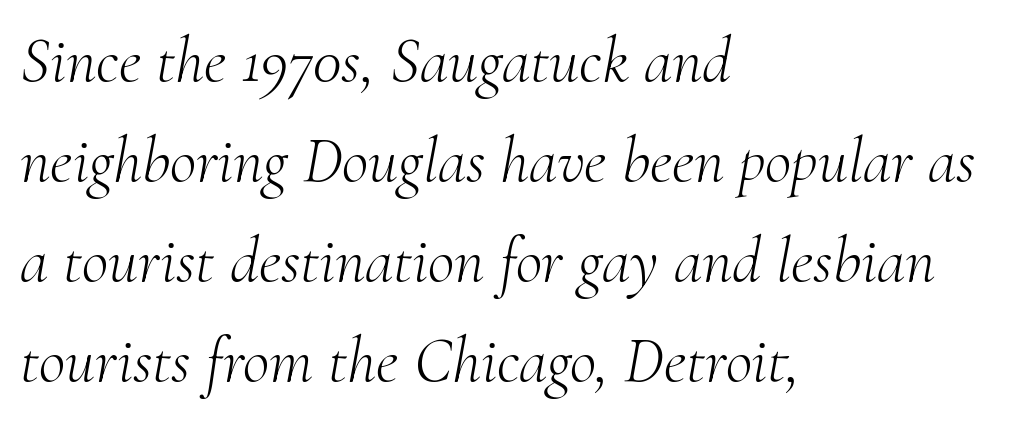
The gap between lines stays unmarked. Vertically, the passage feels balanced, rows spaced as you'd expect. In terms of letterform style, serifs are clearly present. The rendering uses natural spacing where letterforms have individual widths. The characters are drawn with everyday or finer stroke widths.
